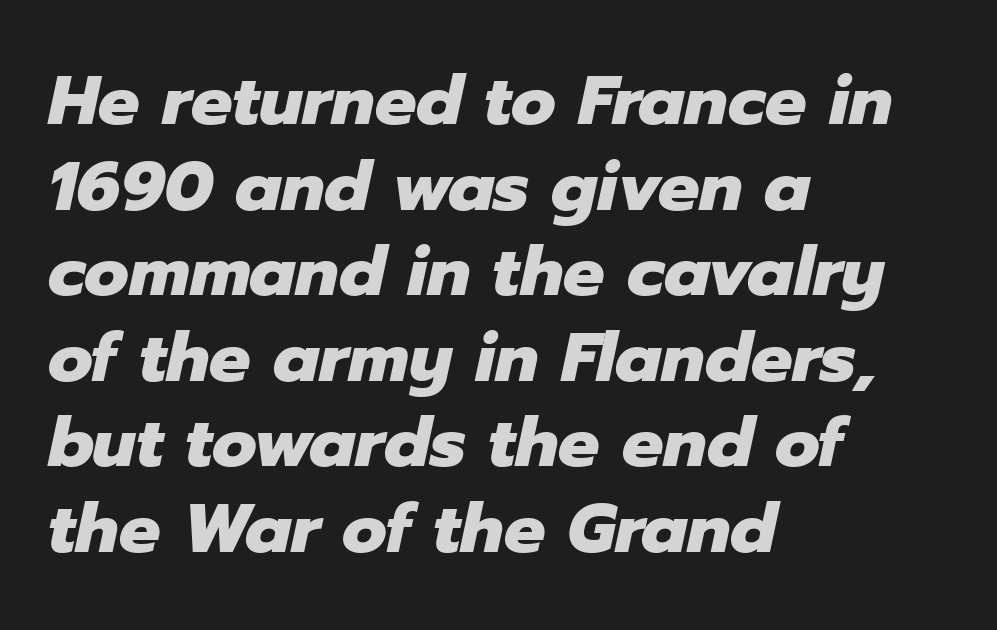
{"italic": "yes", "lean": "right", "slant_degrees": 12, "bold": "yes", "weight": "heavy", "width": "normal", "stroke_contrast": "low", "x_height": "medium", "monospaced": "no", "underline": "no", "align": "left", "line_spacing_ratio": 1.24, "letter_spacing": "normal", "letter_spacing_em": 0.0, "glyph_px": 69}
